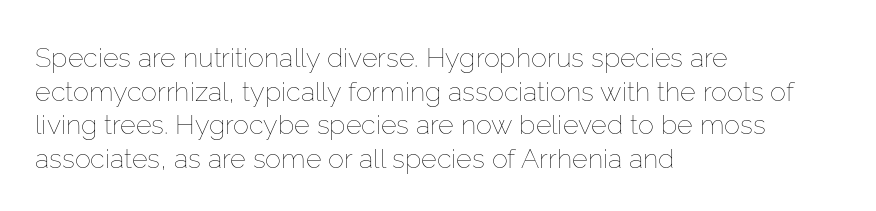
The image shows 27 px text type, upright; set left-aligned, normal line spacing (1.25x), normal letter spacing, not underlined.
